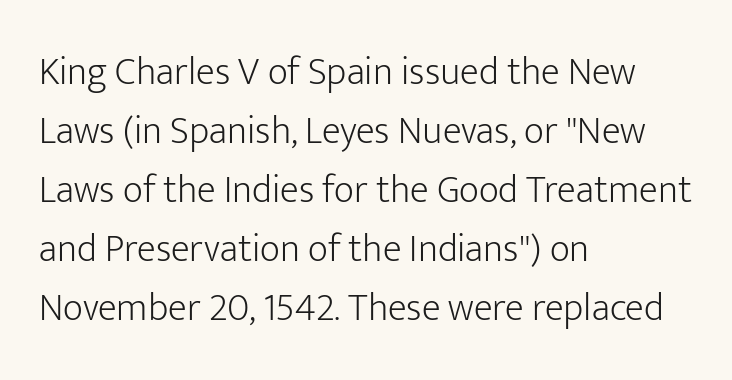
Does the copy run flush right? No — it runs flush left. Each row of text sits above clean, open space. Stems here are at most as thick as an everyday book face. Words appear dense and cohesive because spacing is normal.
